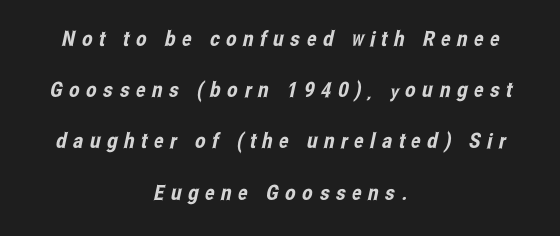
{"underline": "no", "align": "center", "line_spacing": "loose", "line_spacing_ratio": 2.44, "letter_spacing": "wide", "letter_spacing_em": 0.31, "glyph_px": 21}
